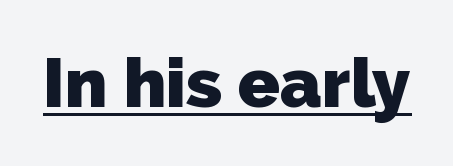
{"serif": "no", "bold": "yes", "weight": "heavy", "width": "normal", "stroke_contrast": "low", "x_height": "medium", "monospaced": "no", "underline": "yes", "letter_spacing": "normal", "letter_spacing_em": 0.0, "glyph_px": 69}
